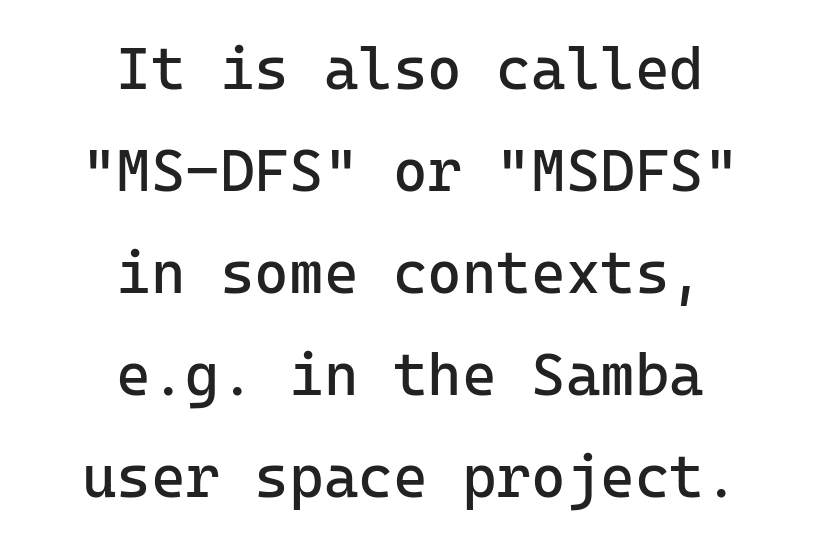
{"serif": "no", "italic": "no", "bold": "no", "weight": "regular", "width": "normal", "stroke_contrast": "low", "x_height": "medium", "monospaced": "yes", "underline": "no", "align": "center", "line_spacing_ratio": 1.73, "letter_spacing": "normal", "letter_spacing_em": 0.0, "glyph_px": 59}
